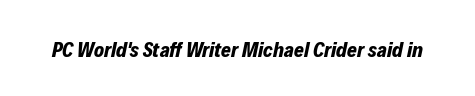
Q: Is the text bold? A: Yes.
Q: Is the text italic (slanted)? A: Yes, it leans right by about 12 degrees.
Q: Is the text underlined? A: No.
Q: Is the spacing between letters normal or unusually wide? A: Normal.
